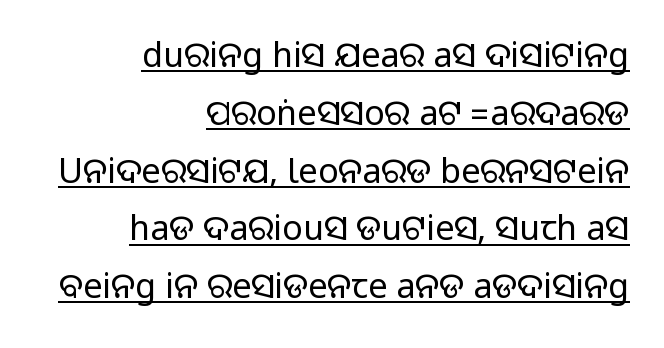
{"serif": "no", "italic": "no", "width": "normal", "stroke_contrast": "medium", "monospaced": "no", "underline": "yes", "align": "right", "line_spacing": "normal", "line_spacing_ratio": 1.7, "letter_spacing": "normal", "letter_spacing_em": 0.0, "glyph_px": 34}
